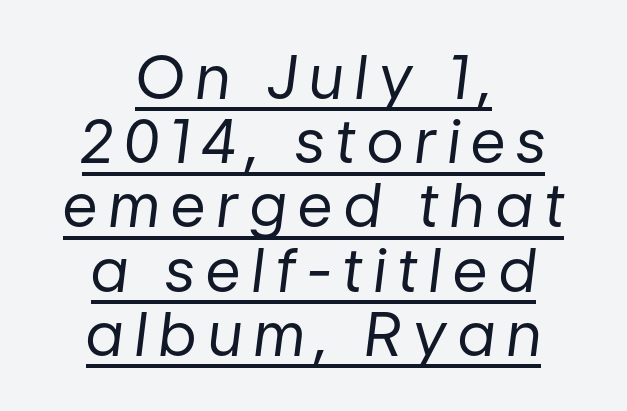
{"italic": "yes", "lean": "right", "slant_degrees": 7, "bold": "no", "weight": "regular", "width": "normal", "stroke_contrast": "low", "x_height": "medium", "monospaced": "no", "underline": "yes", "align": "center", "line_spacing": "tight", "line_spacing_ratio": 1.07, "letter_spacing": "wide", "letter_spacing_em": 0.2, "glyph_px": 60}
